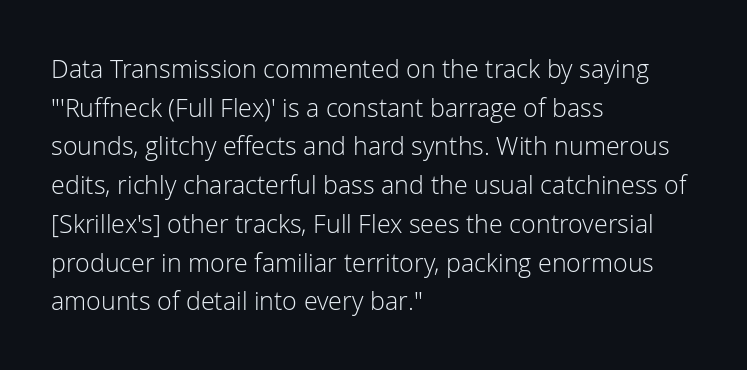
The image shows 25 px text type, upright; set left-aligned, normal line spacing (1.55x), normal letter spacing, not underlined.
